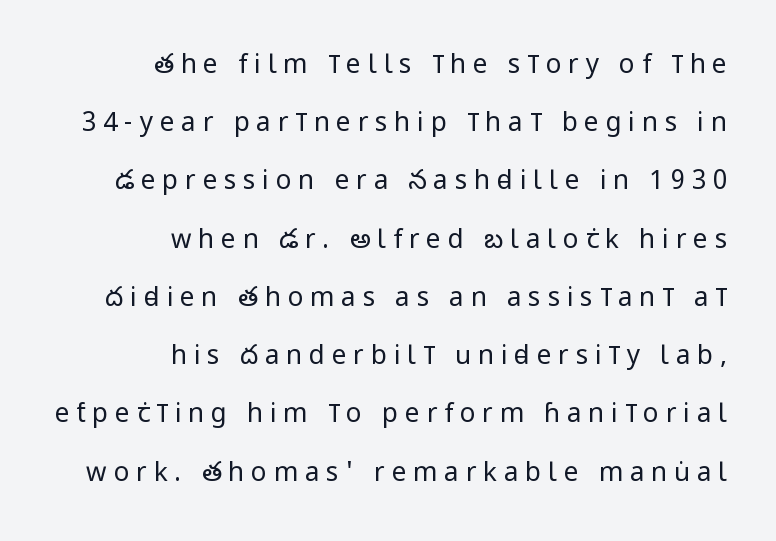
What stands out about the letter spacing? Its width — letters are far apart. Is there any slant? The stems are plumb. The designer dialed line spacing up above the default. Plain, unruled lines of type.
